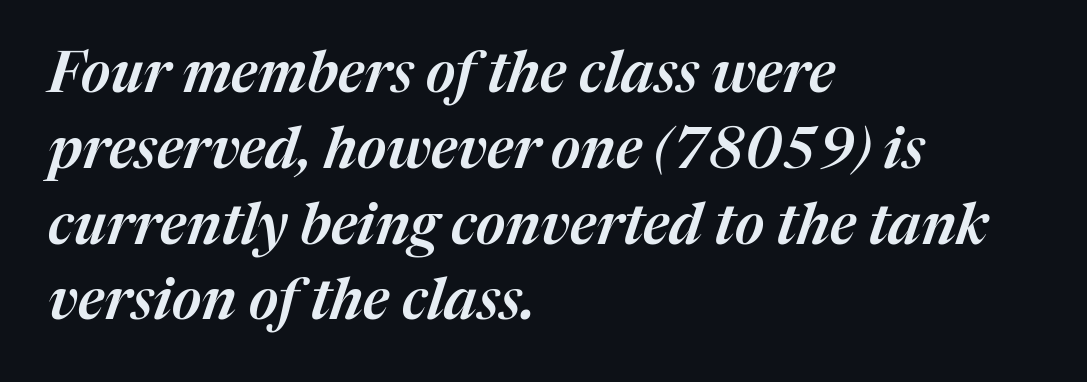
Q: Is the text italic (slanted)? A: Yes, it leans right by about 17 degrees.
Q: Is the text underlined? A: No.
Q: How is the paragraph aligned? A: Left-aligned.
Q: Is the spacing between letters normal or unusually wide? A: Normal.
Q: Is the spacing between lines tight, normal or loose? A: Normal.
Q: Width (condensed, normal, or wide)? A: Normal.
Q: Stroke contrast? A: Medium.
Q: x-height? A: Medium.
Q: Monospaced? A: No.
